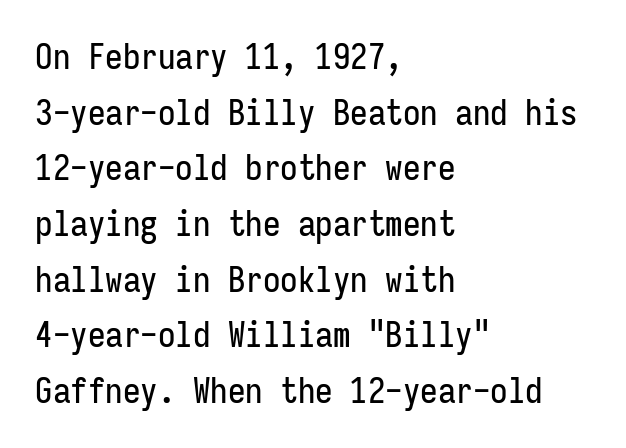
{"serif": "no", "italic": "no", "width": "condensed", "stroke_contrast": "low", "x_height": "medium", "monospaced": "yes", "underline": "no", "align": "left", "line_spacing": "normal", "line_spacing_ratio": 1.59, "letter_spacing": "normal", "letter_spacing_em": 0.0, "glyph_px": 35}
